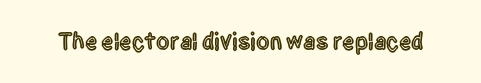
{"italic": "no", "underline": "no", "letter_spacing": "normal", "letter_spacing_em": 0.0, "glyph_px": 24}
